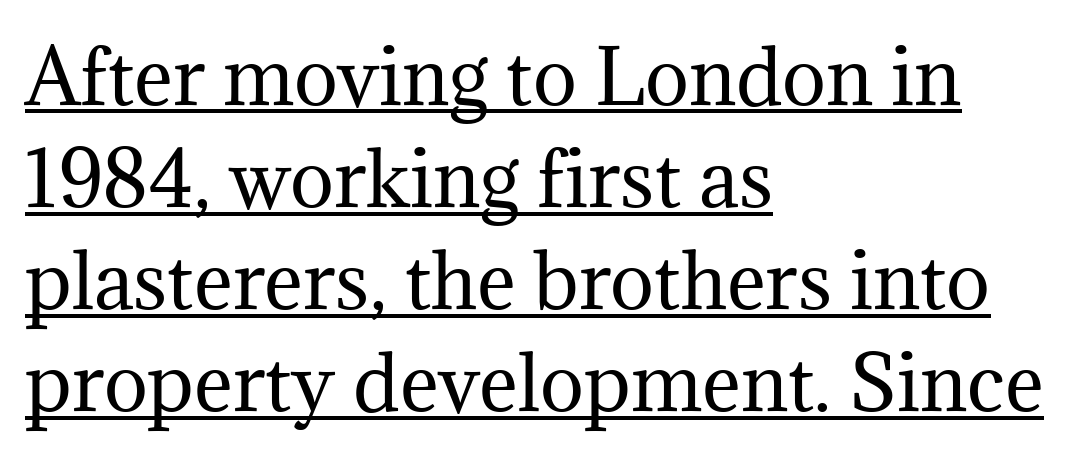
{"serif": "yes", "italic": "no", "bold": "no", "weight": "regular", "width": "normal", "stroke_contrast": "medium", "x_height": "medium", "monospaced": "no", "underline": "yes", "align": "left", "line_spacing": "normal", "line_spacing_ratio": 1.38, "letter_spacing": "normal", "letter_spacing_em": 0.0, "glyph_px": 74}
